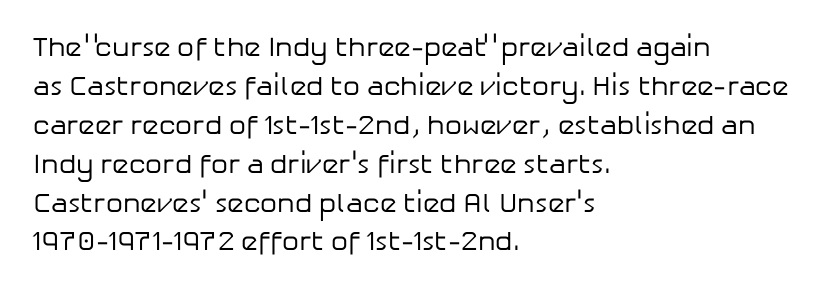
{"italic": "no", "bold": "no", "underline": "no", "align": "left", "line_spacing": "normal", "line_spacing_ratio": 1.44, "letter_spacing": "normal", "letter_spacing_em": 0.0, "glyph_px": 27}
